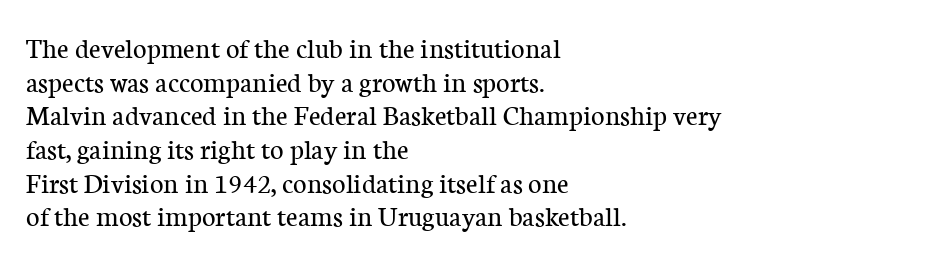
The image shows 29 px regular-weight serif type, upright; set left-aligned, line spacing 1.16x, normal letter spacing, not underlined; low stroke contrast and a medium x-height.
